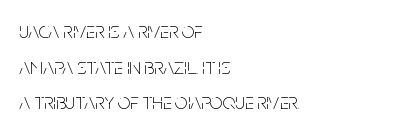
{"italic": "no", "bold": "no", "underline": "no", "align": "left", "line_spacing": "normal", "line_spacing_ratio": 1.62, "letter_spacing": "normal", "letter_spacing_em": 0.0, "glyph_px": 22}
